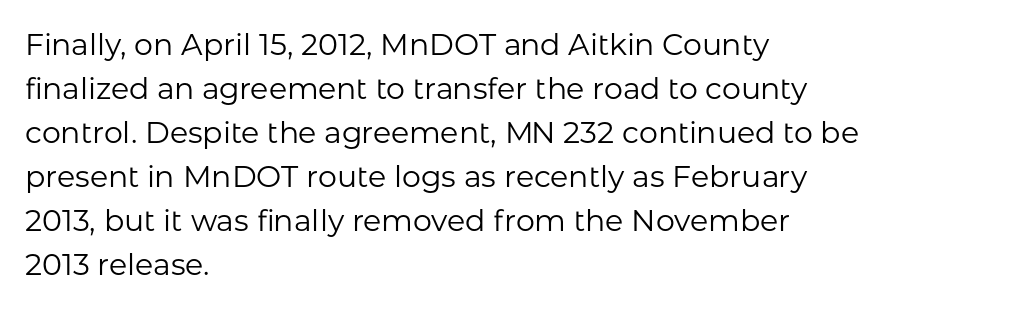
The cut favours lightness, reaching ordinary text weight at its darkest. These lines are rendered in a variable-pitch font. Short note: letters normally spaced. The area under the type is left untouched. The font family rendered here belongs to the sans-serif group.
